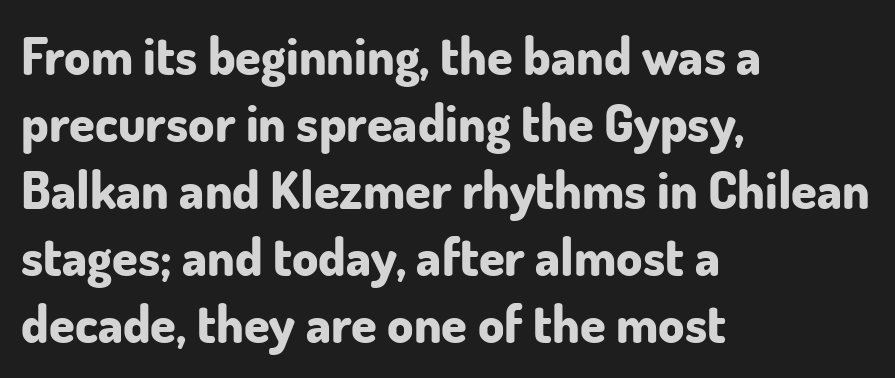
Q: Is the text bold? A: Yes.
Q: Is the text italic (slanted)? A: No, it is upright.
Q: Is the typeface a serif or a sans-serif typeface? A: Sans-serif.
Q: Is the text underlined? A: No.
Q: How is the paragraph aligned? A: Left-aligned.
Q: Is the spacing between letters normal or unusually wide? A: Normal.
Q: Is the spacing between lines tight, normal or loose? A: Normal.
Q: Width (condensed, normal, or wide)? A: Normal.
Q: Stroke contrast? A: Low.
Q: x-height? A: Small.
Q: Monospaced? A: No.
